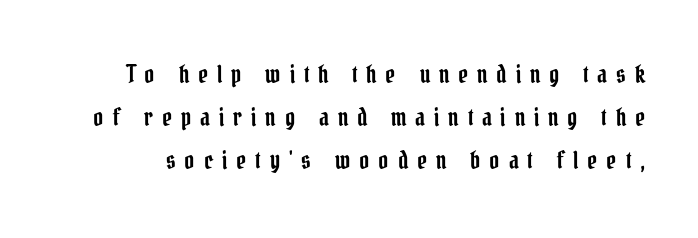
{"italic": "no", "underline": "no", "line_spacing_ratio": 1.8, "letter_spacing": "wide", "letter_spacing_em": 0.37, "glyph_px": 24}
